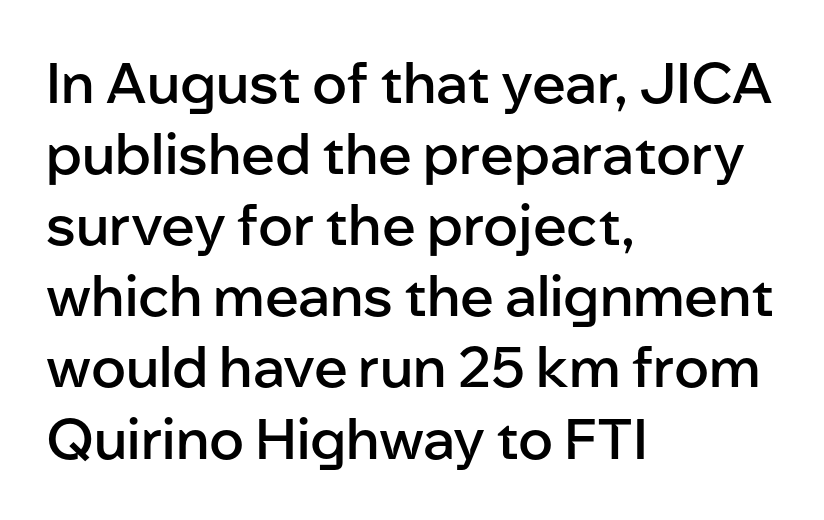
Q: Is the text bold? A: Semi-bold.
Q: Is the text italic (slanted)? A: No, it is upright.
Q: Is the typeface a serif or a sans-serif typeface? A: Sans-serif.
Q: Is the text underlined? A: No.
Q: How is the paragraph aligned? A: Left-aligned.
Q: Is the spacing between letters normal or unusually wide? A: Normal.
Q: Is the spacing between lines tight, normal or loose? A: Normal.
Q: Width (condensed, normal, or wide)? A: Normal.
Q: Stroke contrast? A: Low.
Q: x-height? A: Medium.
Q: Monospaced? A: No.
